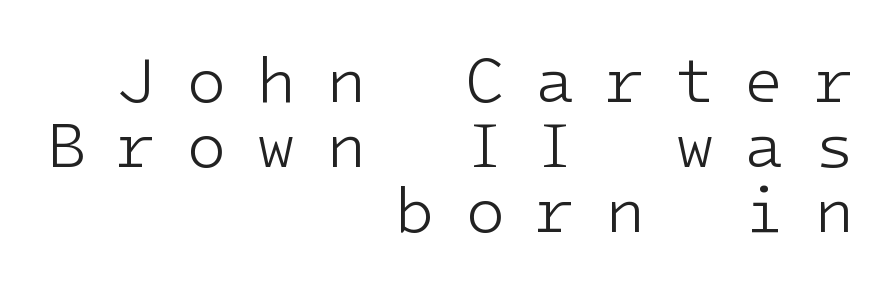
{"serif": "no", "italic": "no", "bold": "no", "weight": "light", "width": "normal", "stroke_contrast": "low", "x_height": "medium", "underline": "no", "align": "right", "line_spacing": "tight", "line_spacing_ratio": 1.0, "letter_spacing": "wide", "letter_spacing_em": 0.46, "glyph_px": 65}
